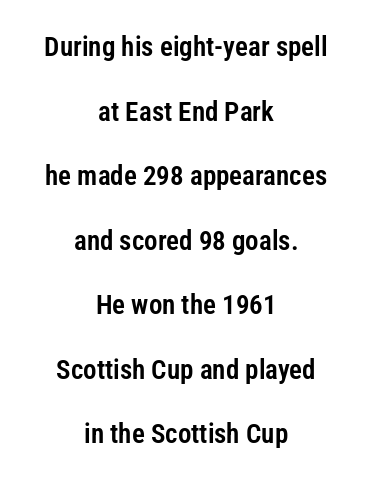
{"italic": "no", "underline": "no", "align": "center", "line_spacing": "loose", "line_spacing_ratio": 2.39, "letter_spacing": "normal", "letter_spacing_em": 0.0, "glyph_px": 27}
